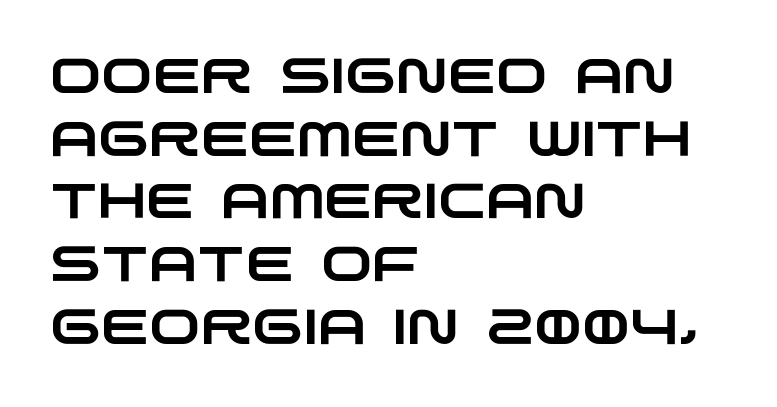
The image shows 49 px wide sans-serif type; set left-aligned, normal line spacing (1.28x), normal letter spacing, not underlined; low stroke contrast and a large x-height.
